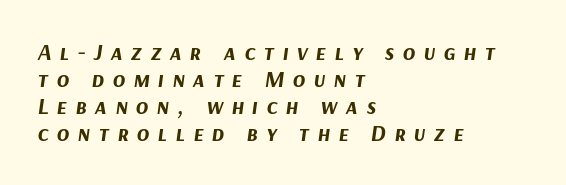
Letter spacing: wide. Visually the block forms a straight wall on the left and a jagged coastline on the right. A dark, heavy texture on the line: the type is bold. In terms of posture, this sample is oblique.
